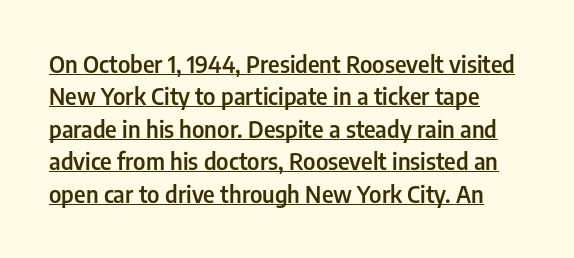
Set as a demibold, roughly 600 on the weight scale. Tracking here is standard; glyphs follow each other at the usual distance. Decoration check: the copy is underlined. The letters stand upright; this is a roman face. The rows are spaced the way most documents space them.
